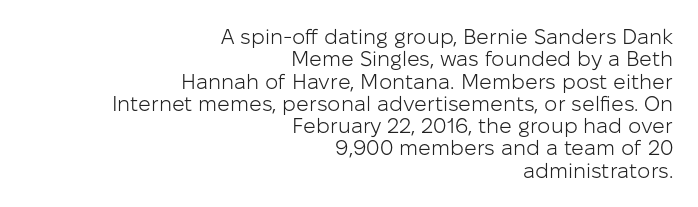
Q: Is the text bold? A: No.
Q: Is the text italic (slanted)? A: No, it is upright.
Q: Is the text underlined? A: No.
Q: How is the paragraph aligned? A: Right-aligned.
Q: Is the spacing between letters normal or unusually wide? A: Normal.
Q: Is the spacing between lines tight, normal or loose? A: Tight.
